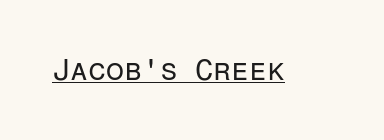
{"serif": "no", "italic": "no", "bold": "no", "weight": "regular", "width": "normal", "stroke_contrast": "low", "x_height": "medium", "monospaced": "yes", "underline": "yes", "letter_spacing": "normal", "letter_spacing_em": 0.0, "glyph_px": 29}
